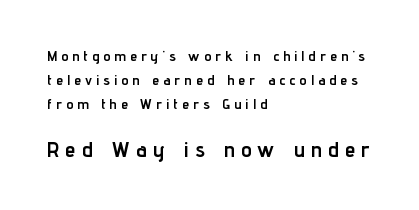
{"italic": "no", "bold": "yes", "underline": "no", "align": "left", "line_spacing_ratio": 1.72, "letter_spacing": "wide", "letter_spacing_em": 0.31, "larger_block": "second", "size_ratio": 1.5, "glyph_px": 21}
